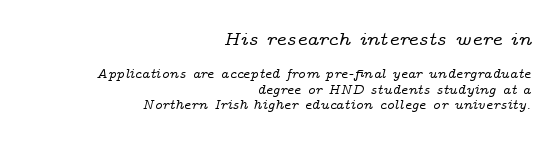
The image shows 20 px text type, italic (leaning right); set right-aligned, tight line spacing (1.11x), normal letter spacing, not underlined; the first (top) block is 1.43x larger.
